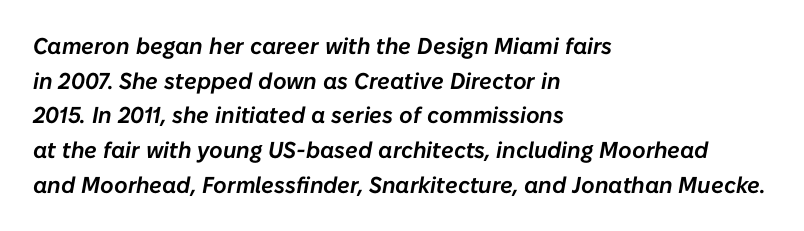
Q: Is the text italic (slanted)? A: Yes, it leans right by about 10 degrees.
Q: Is the text underlined? A: No.
Q: How is the paragraph aligned? A: Left-aligned.
Q: Is the spacing between letters normal or unusually wide? A: Normal.
Q: Is the spacing between lines tight, normal or loose? A: Normal.
